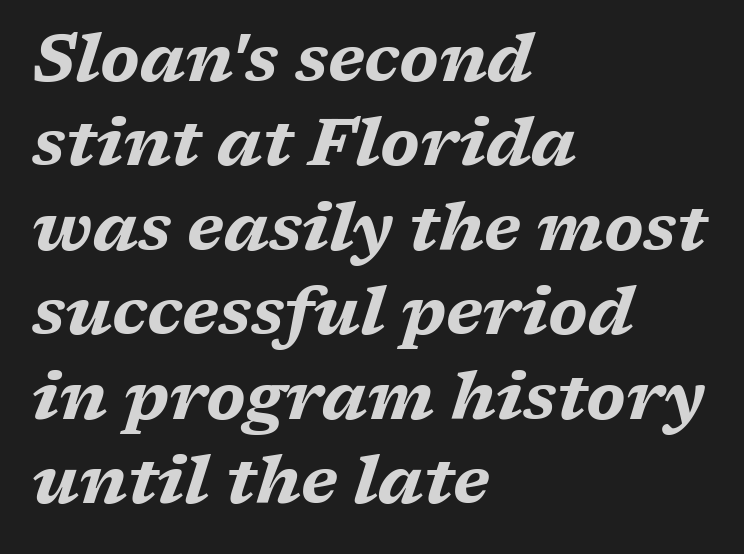
Q: Is the text bold? A: Yes.
Q: Is the text italic (slanted)? A: Yes, it leans right by about 17 degrees.
Q: Is the text underlined? A: No.
Q: How is the paragraph aligned? A: Left-aligned.
Q: Is the spacing between letters normal or unusually wide? A: Normal.
Q: Is the spacing between lines tight, normal or loose? A: Normal.
Q: Width (condensed, normal, or wide)? A: Wide.
Q: Stroke contrast? A: Medium.
Q: x-height? A: Medium.
Q: Monospaced? A: No.
